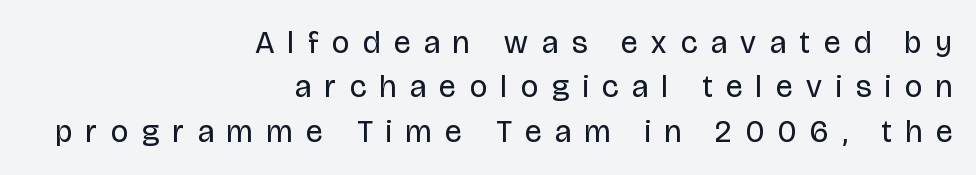
{"serif": "no", "italic": "no", "bold": "no", "weight": "regular", "width": "condensed", "stroke_contrast": "low", "x_height": "large", "monospaced": "no", "underline": "no", "align": "right", "line_spacing": "normal", "line_spacing_ratio": 1.43, "letter_spacing": "wide", "letter_spacing_em": 0.45, "glyph_px": 31}
